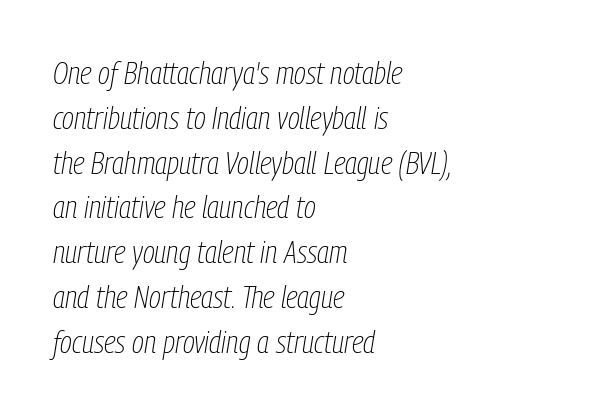
Varying glyph widths throughout — classic text-font behaviour. Evenly set lines give the paragraph a standard silhouette. Does the lettering tilt? It does — this is italic. The weight tops out at a normal text grade. The compositor pushed each line to the left boundary. The gaps between neighbouring characters are ordinary and unremarkable.
